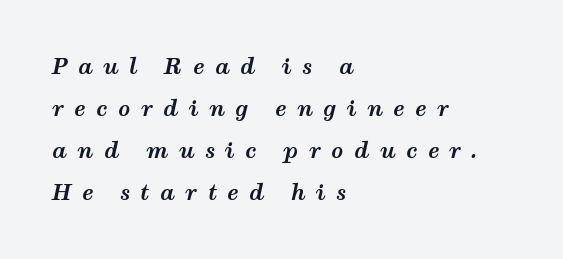
The image shows 21 px bold type, italic (leaning right); set left-aligned, loose line spacing (2.0x), unusually wide letter spacing (+0.49 em), not underlined.
